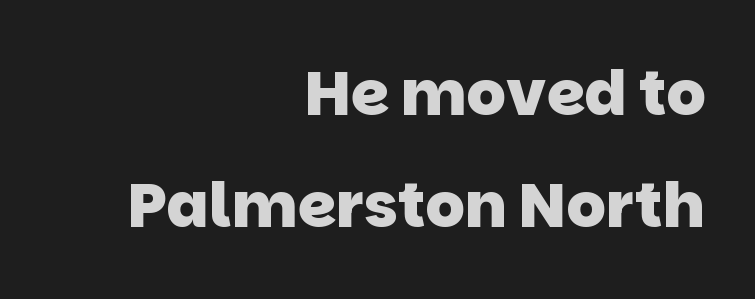
The image shows 62 px heavy sans-serif type; set right-aligned, line spacing 1.81x, normal letter spacing, not underlined; low stroke contrast and a large x-height.
